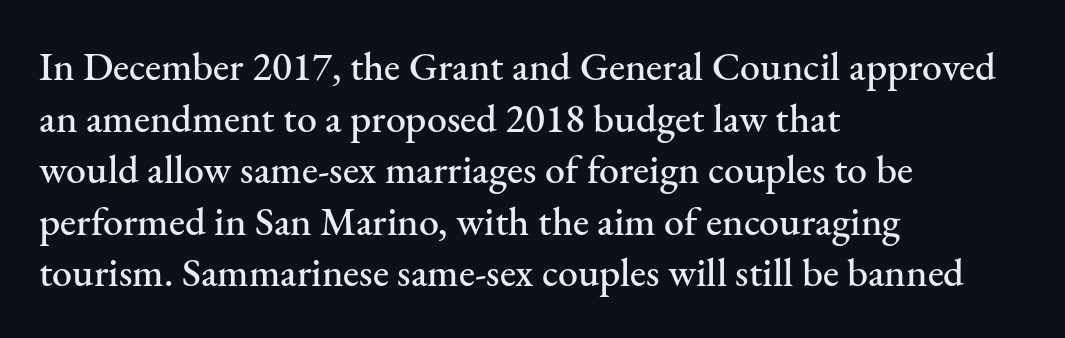
The image shows 40 px serif type, upright; set left-aligned, normal line spacing (1.29x), normal letter spacing, not underlined; medium stroke contrast and a small x-height.
